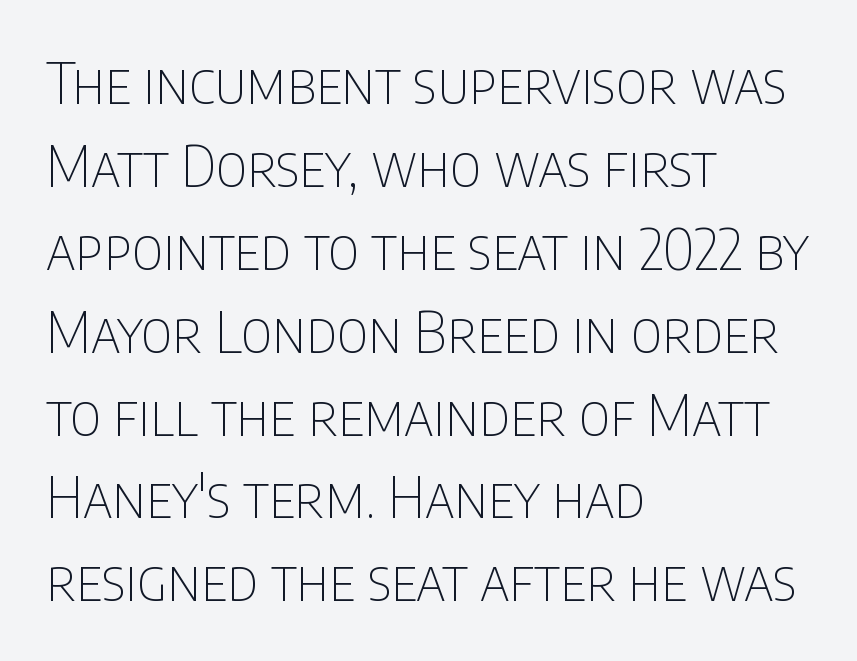
The image shows 56 px thin, condensed sans-serif type, upright; set left-aligned, normal line spacing (1.48x), normal letter spacing, not underlined; low stroke contrast and a large x-height.
